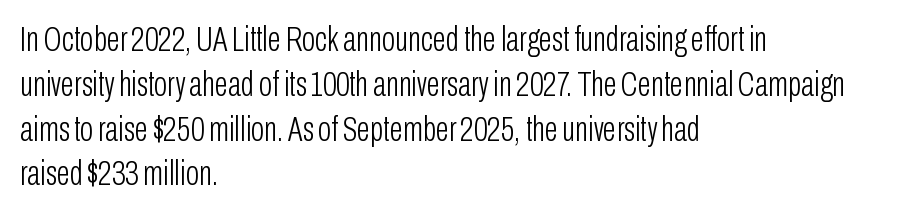
Unmarked baselines from the first word to the last. Short and long lines alike share a common starting point at left. These lines are rendered in a variable-pitch font. The leading is moderate, giving the passage an even texture. This rendering employs a face without finishing strokes, i.e., a sans-serif.
